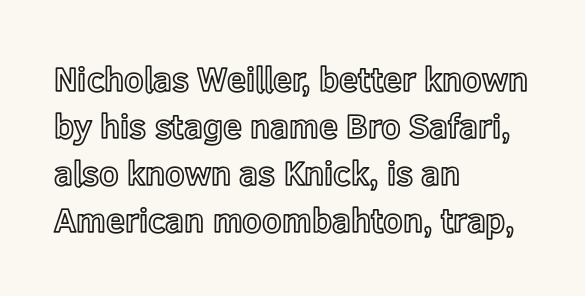
{"italic": "no", "width": "normal", "x_height": "medium", "monospaced": "no", "underline": "no", "align": "left", "line_spacing": "normal", "line_spacing_ratio": 1.38, "letter_spacing": "normal", "letter_spacing_em": 0.0, "glyph_px": 34}
